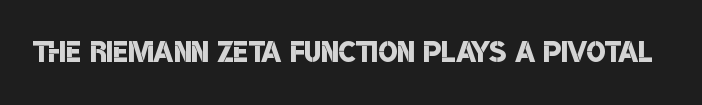
This is moderately heavy type, rendered in semibold. The space directly below the letters is spotless. Examine the stroke ends and you'll find no serifs. Observe the ordinary spacing: letters are neighbours, not strangers. Proportional: the letters do not fall into vertical columns.
